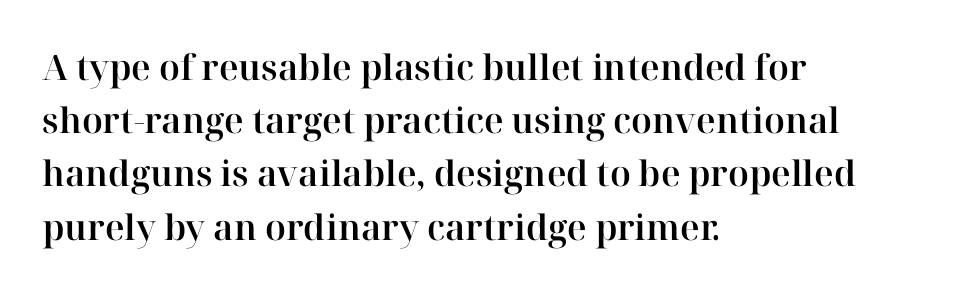
{"serif": "yes", "italic": "no", "width": "normal", "stroke_contrast": "high", "x_height": "medium", "monospaced": "no", "underline": "no", "align": "left", "line_spacing": "normal", "line_spacing_ratio": 1.52, "letter_spacing": "normal", "letter_spacing_em": 0.0, "glyph_px": 35}
